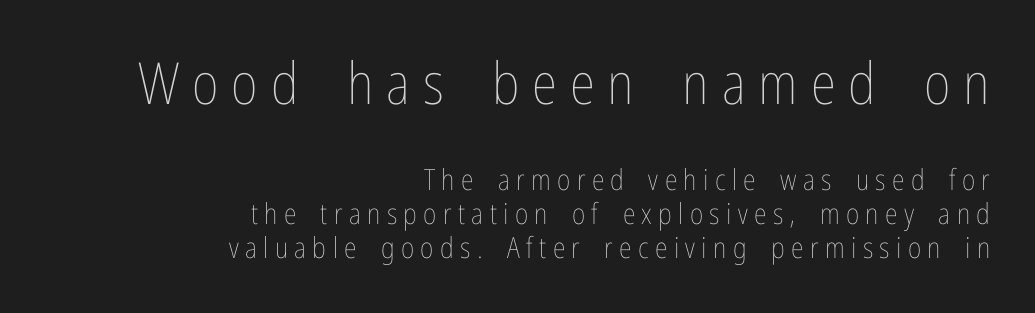
These lines are rendered in a variable-pitch font. The gaps between neighbouring characters are conspicuously large. The passage is arranged like a letterhead date or caption credit — flush right. Italic? Not at all — the glyphs are vertical. Two sizes are in play, and the larger belongs to the first block.
